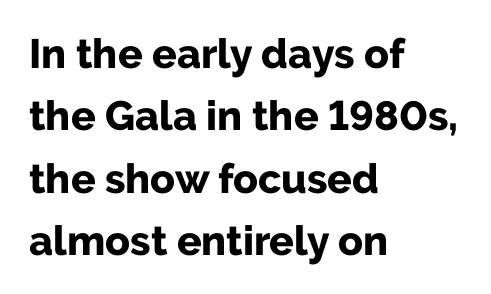
The image shows 41 px bold sans-serif type, upright; set left-aligned, normal line spacing (1.52x), normal letter spacing, not underlined; low stroke contrast and a medium x-height.
